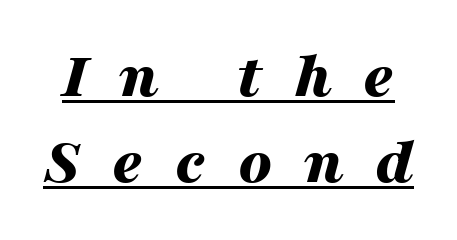
Q: Is the text bold? A: Yes.
Q: Is the text italic (slanted)? A: Yes, it leans right by about 16 degrees.
Q: Is the text underlined? A: Yes.
Q: Is the spacing between letters normal or unusually wide? A: Unusually wide.
Q: Is the spacing between lines tight, normal or loose? A: Normal.
Q: Width (condensed, normal, or wide)? A: Wide.
Q: Stroke contrast? A: Medium.
Q: x-height? A: Medium.
Q: Monospaced? A: No.
